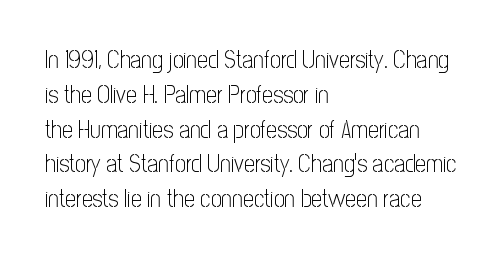
Summary of weight: not heavy and not bold. The passage shown stacks its lines at a standard gap. Upright lettering throughout. Tracking value appears to be zero — textbook default spacing.
